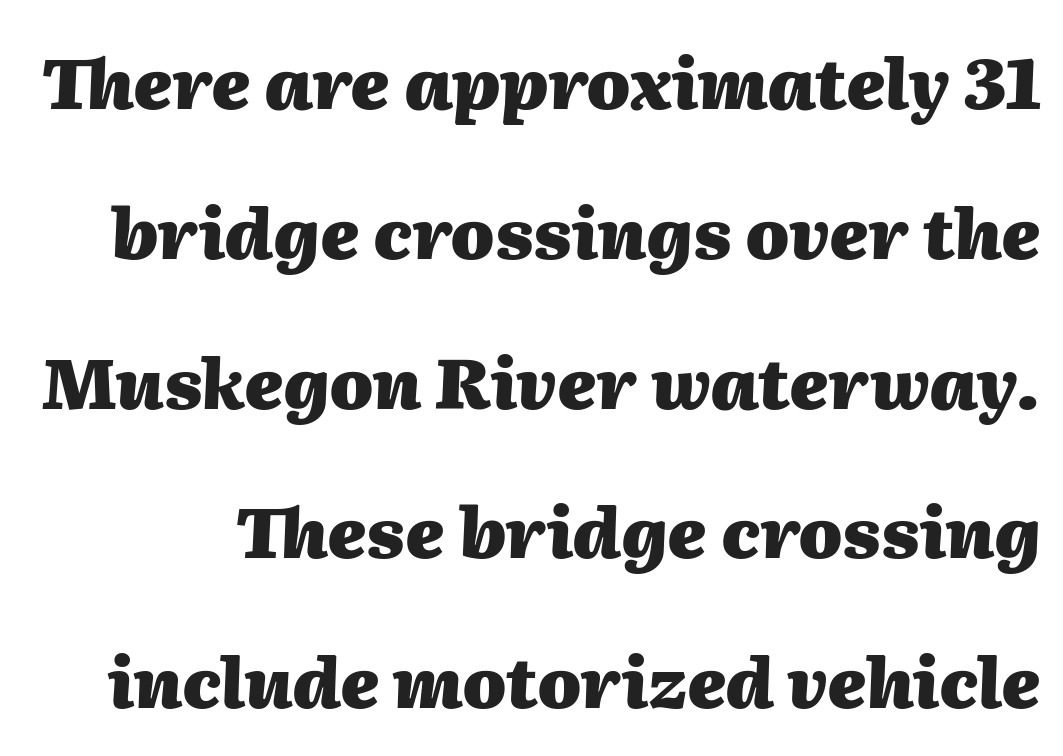
{"italic": "yes", "lean": "right", "slant_degrees": 2, "bold": "yes", "weight": "heavy", "width": "normal", "stroke_contrast": "medium", "x_height": "medium", "monospaced": "no", "underline": "no", "line_spacing": "loose", "line_spacing_ratio": 2.14, "letter_spacing": "normal", "letter_spacing_em": 0.0, "glyph_px": 70}
